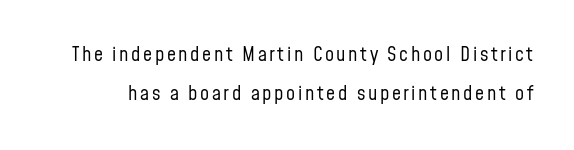
Quick note: interline space is abundant. Quick note: underline off. In terms of posture, this sample is upright. This is not heavy type; no bold has been used.
